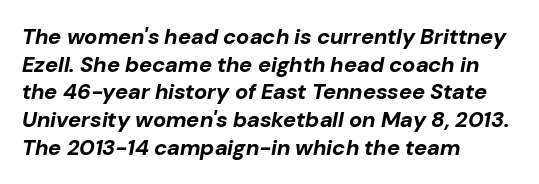
Q: Is the text bold? A: Yes.
Q: Is the text italic (slanted)? A: Yes, it leans right by about 10 degrees.
Q: Is the text underlined? A: No.
Q: How is the paragraph aligned? A: Left-aligned.
Q: Is the spacing between letters normal or unusually wide? A: Normal.
Q: Is the spacing between lines tight, normal or loose? A: Normal.
